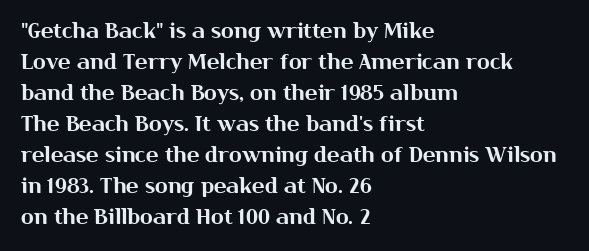
Q: Is the text italic (slanted)? A: No, it is upright.
Q: Is the text underlined? A: No.
Q: How is the paragraph aligned? A: Left-aligned.
Q: Is the spacing between letters normal or unusually wide? A: Normal.
Q: Is the spacing between lines tight, normal or loose? A: Normal.
